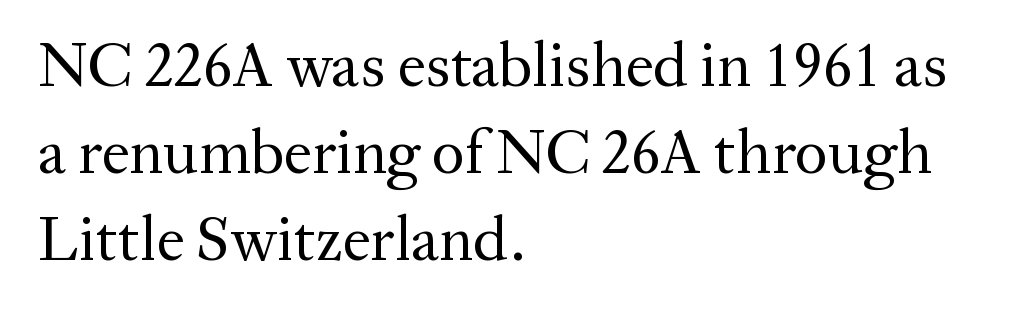
The image shows 63 px regular-weight serif type, upright; set left-aligned, normal line spacing (1.38x), normal letter spacing, not underlined; medium stroke contrast and a medium x-height.
